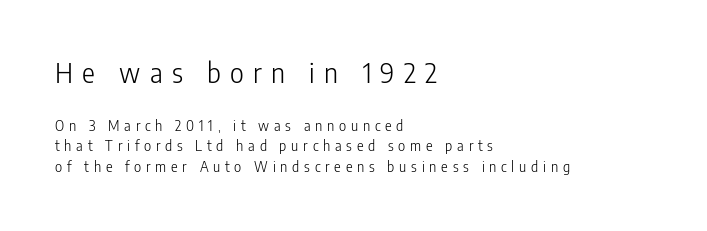
Q: Is the text bold? A: No.
Q: Is the text italic (slanted)? A: No, it is upright.
Q: Is the text underlined? A: No.
Q: How is the paragraph aligned? A: Left-aligned.
Q: Is the spacing between letters normal or unusually wide? A: Unusually wide.
Q: Is the spacing between lines tight, normal or loose? A: Normal.
Q: Which block of text is set in a larger size, the first (top) or the second (bottom)? A: The first (top) one.
